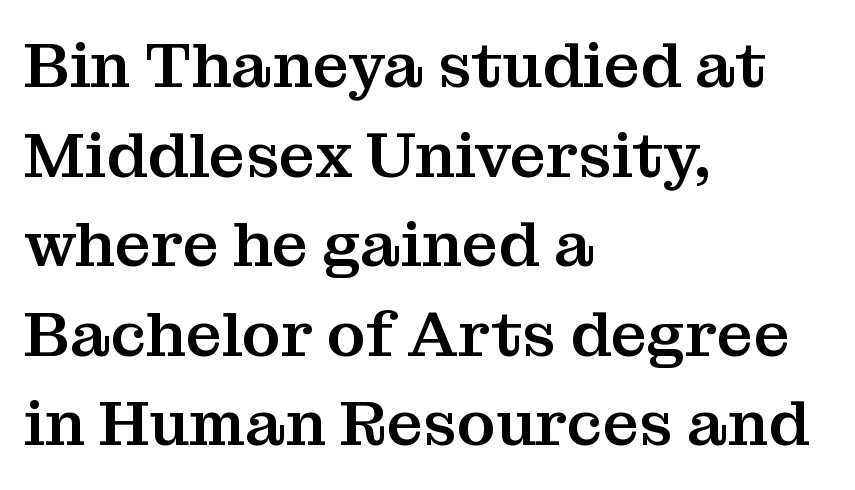
Compared with typical paragraphs, the rows here are spaced about the same. These lines stack with their left ends in a neat column. No word sits above an underline. Vertical strokes here are truly vertical. Students, note that the glyphs here touch the page at normal intervals. Is this a fixed-width face? No — the glyphs have proportional, varying widths.
